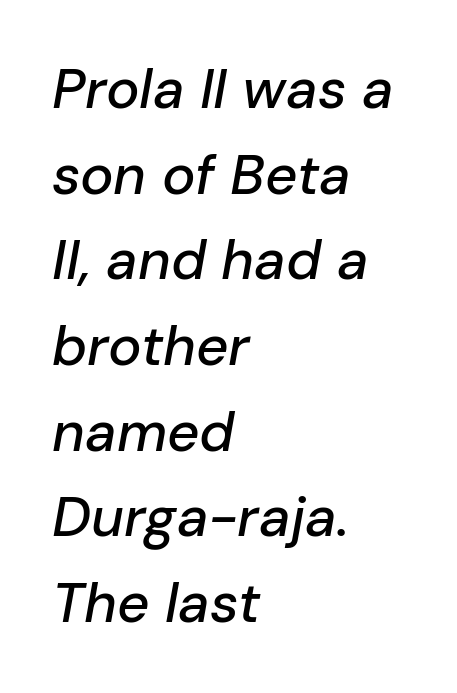
Q: Is the text italic (slanted)? A: Yes, it leans right by about 10 degrees.
Q: Is the text underlined? A: No.
Q: How is the paragraph aligned? A: Left-aligned.
Q: Is the spacing between letters normal or unusually wide? A: Normal.
Q: Is the spacing between lines tight, normal or loose? A: Normal.
Q: Width (condensed, normal, or wide)? A: Normal.
Q: Stroke contrast? A: Low.
Q: x-height? A: Medium.
Q: Monospaced? A: No.
